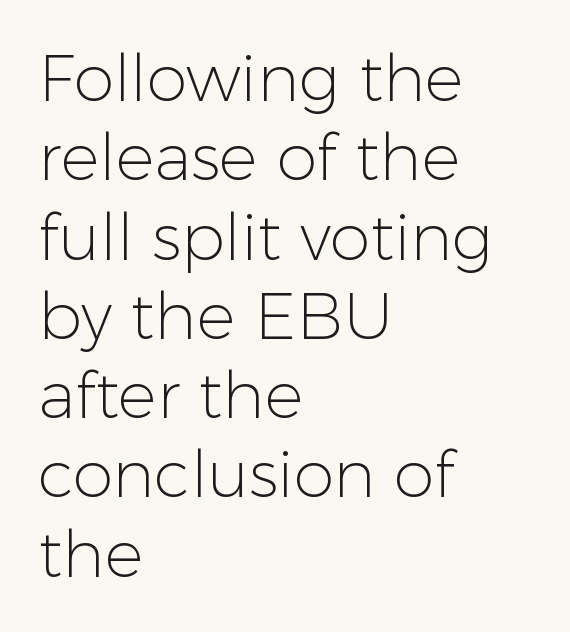
Grotesque or geometric, the face here clearly has no serifs. The specimen reads as upright at a glance. A clean baseline with only descenders dipping below it. The characters are drawn with everyday or finer stroke widths.
